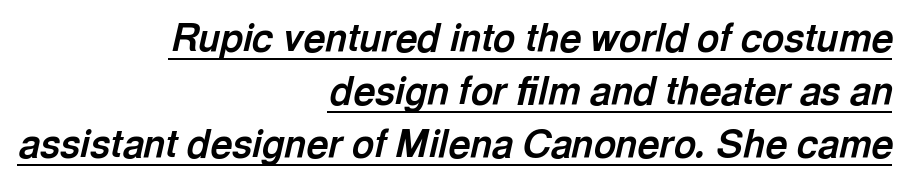
Q: Is the text bold? A: Yes.
Q: Is the text italic (slanted)? A: Yes, it leans right by about 13 degrees.
Q: Is the text underlined? A: Yes.
Q: How is the paragraph aligned? A: Right-aligned.
Q: Is the spacing between letters normal or unusually wide? A: Normal.
Q: Is the spacing between lines tight, normal or loose? A: Normal.
Q: Width (condensed, normal, or wide)? A: Normal.
Q: x-height? A: Medium.
Q: Monospaced? A: No.
